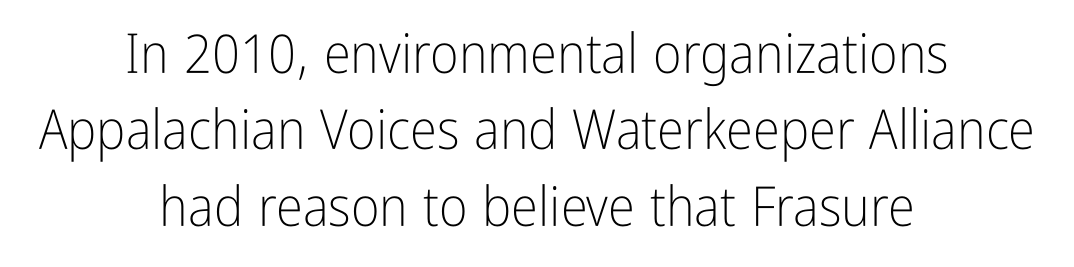
The image shows 55 px light, condensed sans-serif type, upright; set centered, normal line spacing (1.39x), normal letter spacing, not underlined; low stroke contrast and a medium x-height.
